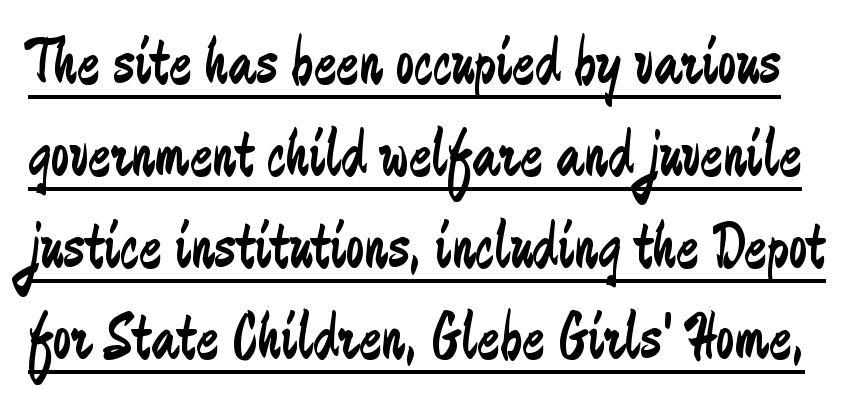
{"serif": "no", "bold": "no", "weight": "regular", "width": "condensed", "stroke_contrast": "low", "x_height": "medium", "monospaced": "no", "underline": "yes", "line_spacing": "normal", "line_spacing_ratio": 1.37, "letter_spacing": "normal", "letter_spacing_em": 0.0, "glyph_px": 67}
